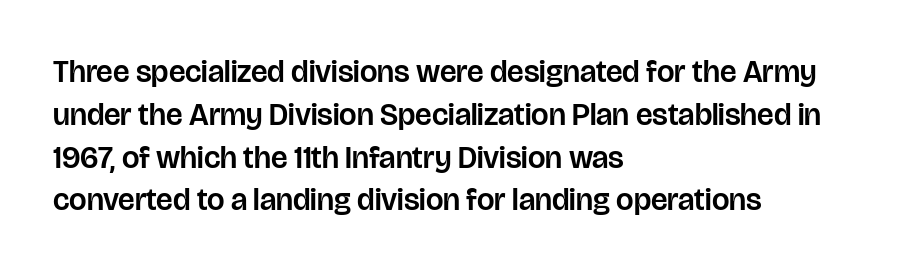
The image shows 31 px sans-serif type, upright; set left-aligned, normal line spacing (1.38x), normal letter spacing, not underlined; low stroke contrast and a large x-height.
